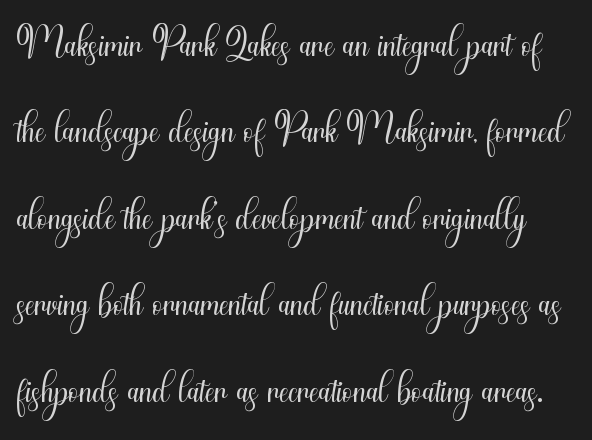
The image shows 60 px light, condensed sans-serif type; set normal line spacing (1.44x), normal letter spacing, not underlined; medium stroke contrast and a small x-height.
